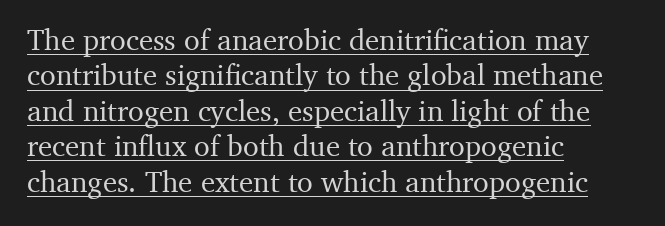
It's the straight-up-and-down kind of type. Classification — serif. Check the space under the baseline: a stroke is drawn there. Compared with typical body copy, the letter spacing here is the same.
